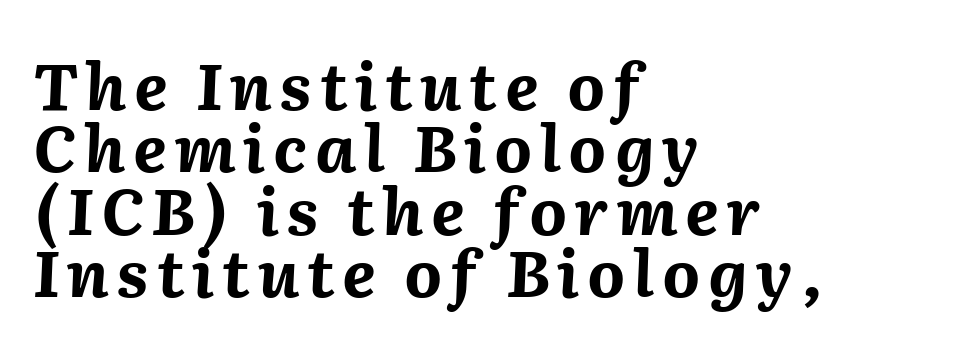
{"italic": "yes", "lean": "right", "slant_degrees": 2, "bold": "yes", "weight": "bold", "width": "normal", "stroke_contrast": "medium", "x_height": "medium", "monospaced": "no", "underline": "no", "align": "left", "line_spacing": "tight", "line_spacing_ratio": 0.96, "glyph_px": 65}
